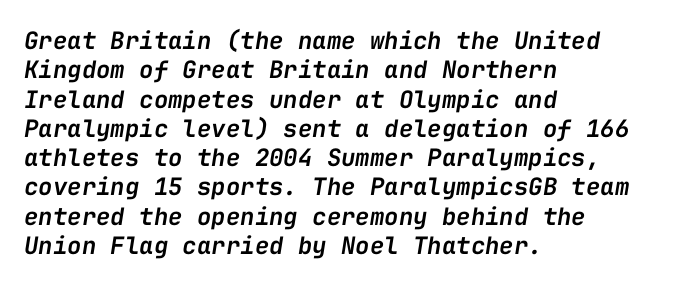
The image shows 24 px text type, italic (leaning right); set left-aligned, line spacing 1.22x, normal letter spacing, not underlined.
